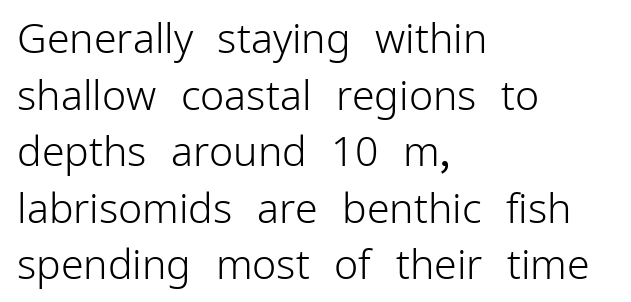
Q: Is the text bold? A: No.
Q: Is the text italic (slanted)? A: No, it is upright.
Q: Is the typeface a serif or a sans-serif typeface? A: Sans-serif.
Q: Is the text underlined? A: No.
Q: How is the paragraph aligned? A: Left-aligned.
Q: Is the spacing between letters normal or unusually wide? A: Normal.
Q: Is the spacing between lines tight, normal or loose? A: Normal.
Q: Width (condensed, normal, or wide)? A: Normal.
Q: Stroke contrast? A: Low.
Q: x-height? A: Medium.
Q: Monospaced? A: No.
